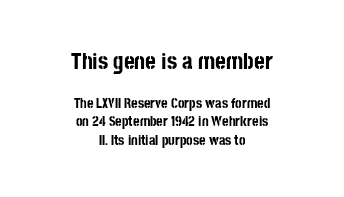
{"italic": "no", "bold": "yes", "underline": "no", "align": "center", "line_spacing": "normal", "line_spacing_ratio": 1.3, "letter_spacing": "normal", "letter_spacing_em": 0.0, "larger_block": "first", "size_ratio": 1.64, "glyph_px": 23}
